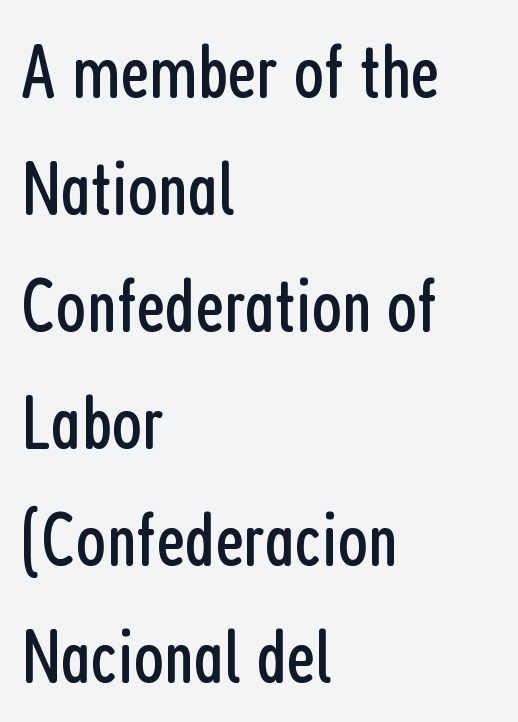
Each new line begins a customary step beneath the previous one. Notice how the passage keeps a crisp vertical edge on the left only. Tracking here is standard; glyphs follow each other at the usual distance. Bare-footed words on every line.
